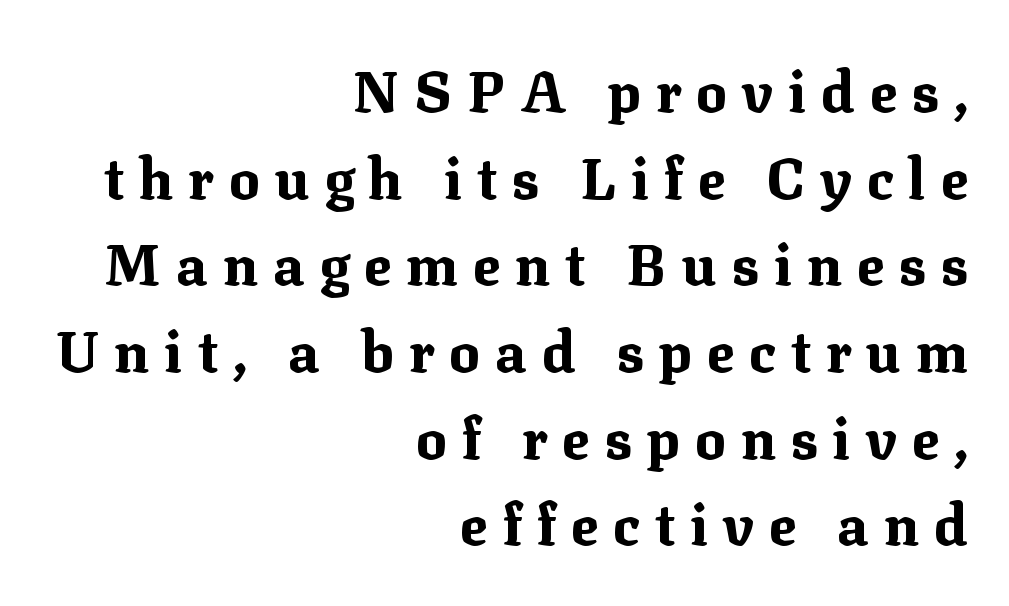
{"serif": "yes", "italic": "no", "bold": "yes", "weight": "bold", "width": "normal", "stroke_contrast": "medium", "x_height": "medium", "monospaced": "no", "underline": "no", "align": "right", "line_spacing": "normal", "line_spacing_ratio": 1.52, "letter_spacing": "wide", "letter_spacing_em": 0.26, "glyph_px": 57}
